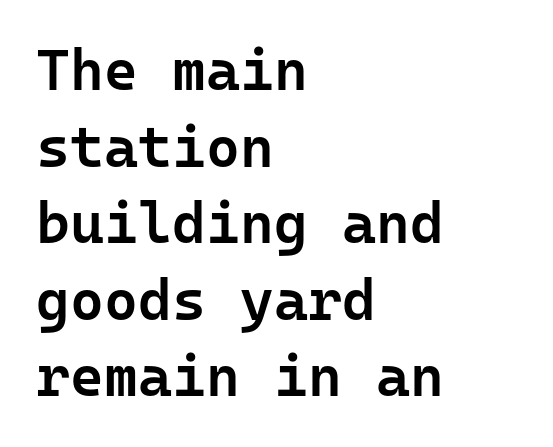
The image shows 58 px semibold sans-serif type, upright, monospaced; set left-aligned, normal line spacing (1.32x), normal letter spacing, not underlined; low stroke contrast and a medium x-height.
